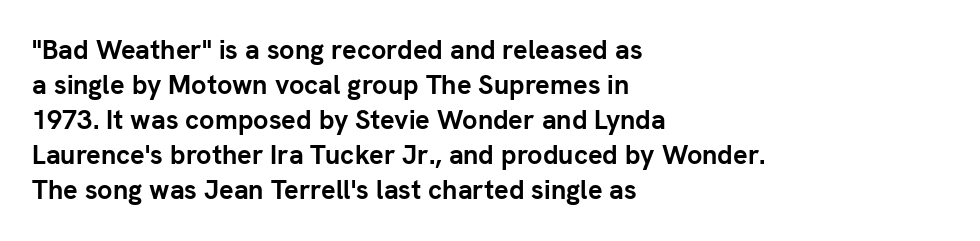
Is there much room between lines? A standard amount, neither cramped nor airy. Emphasis by weight is at full strength: bold. Each word holds together tightly as a unit, with standard inter-letter gaps. Rule under the text: the space is simply empty. Style check: upright. Does the copy run flush right? No — it runs flush left.
